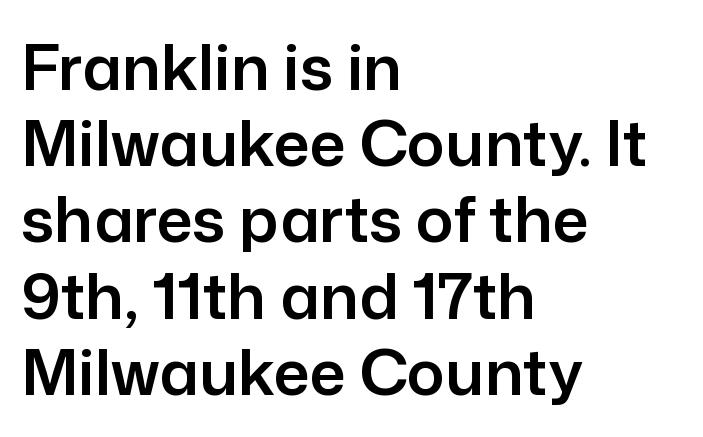
Q: Is the text italic (slanted)? A: No, it is upright.
Q: Is the typeface a serif or a sans-serif typeface? A: Sans-serif.
Q: Is the text underlined? A: No.
Q: How is the paragraph aligned? A: Left-aligned.
Q: Is the spacing between letters normal or unusually wide? A: Normal.
Q: Width (condensed, normal, or wide)? A: Normal.
Q: Stroke contrast? A: Low.
Q: x-height? A: Medium.
Q: Monospaced? A: No.
